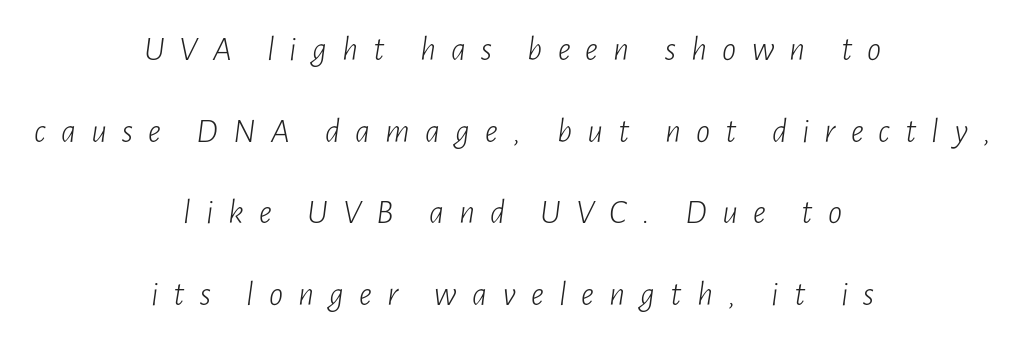
This reads as an unemphasized weight, regular at the heaviest. Yep, that's italic — everything's leaning. Honestly, the rows look like they've been pulled way apart. You could only call the tracking loose — the letters float apart.
